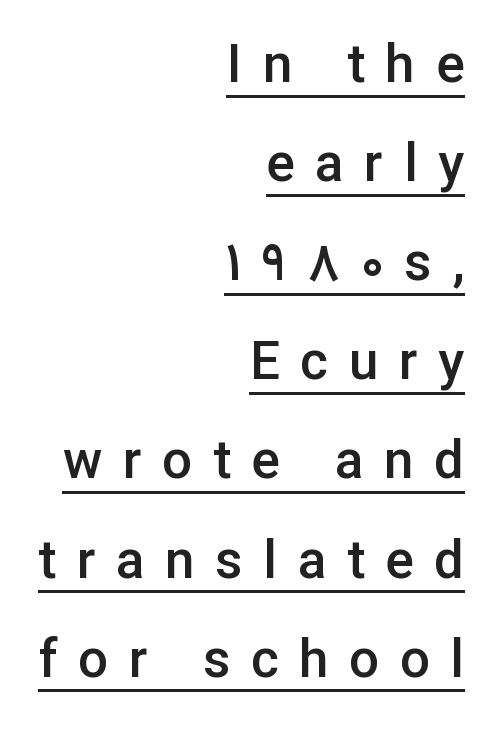
The image shows 53 px semibold sans-serif type, upright; set right-aligned, line spacing 1.87x, unusually wide letter spacing (+0.39 em), underlined; low stroke contrast and a medium x-height.
